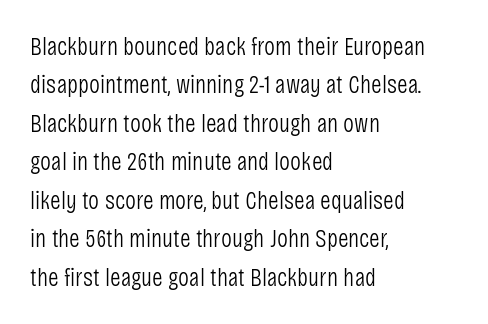
{"italic": "no", "bold": "no", "underline": "no", "align": "left", "line_spacing": "normal", "line_spacing_ratio": 1.48, "letter_spacing": "normal", "letter_spacing_em": 0.0, "glyph_px": 26}
